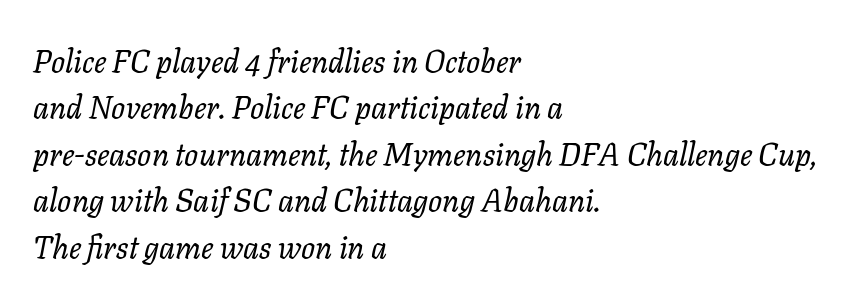
The image shows 31 px regular-weight type, italic (leaning right); set left-aligned, normal line spacing (1.5x), normal letter spacing, not underlined; low stroke contrast and a medium x-height.
